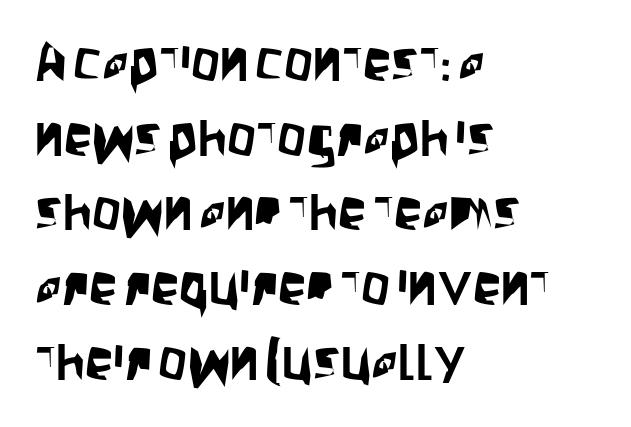
The image shows 57 px condensed sans-serif type, upright; set left-aligned, normal line spacing (1.31x), normal letter spacing, not underlined; low stroke contrast and a large x-height.
